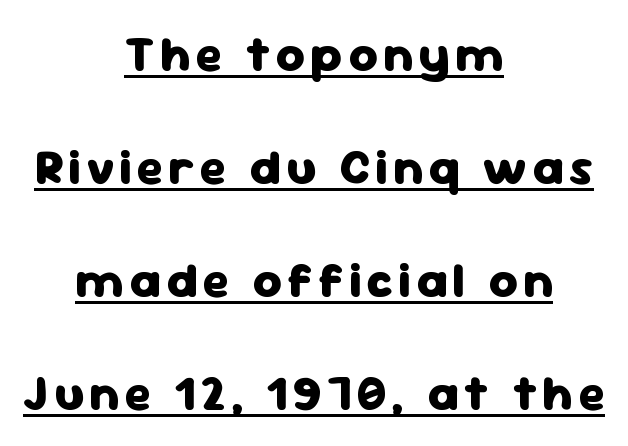
{"serif": "no", "italic": "no", "bold": "yes", "weight": "heavy", "width": "normal", "stroke_contrast": "low", "x_height": "medium", "monospaced": "no", "underline": "yes", "align": "center", "line_spacing": "loose", "line_spacing_ratio": 2.26, "glyph_px": 50}
